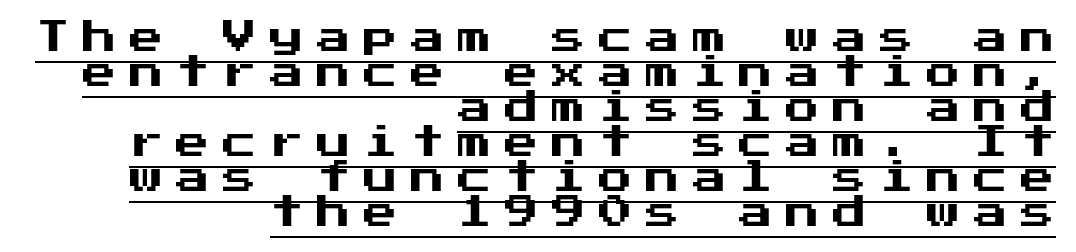
Q: Is the text italic (slanted)? A: No, it is upright.
Q: Is the typeface a serif or a sans-serif typeface? A: Sans-serif.
Q: Is the text underlined? A: Yes.
Q: How is the paragraph aligned? A: Right-aligned.
Q: Is the spacing between letters normal or unusually wide? A: Unusually wide.
Q: Is the spacing between lines tight, normal or loose? A: Tight.
Q: Width (condensed, normal, or wide)? A: Normal.
Q: Stroke contrast? A: Medium.
Q: x-height? A: Medium.
